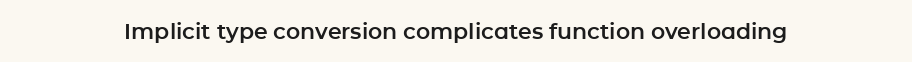
The image shows 22 px text type, upright; set normal letter spacing, not underlined.
